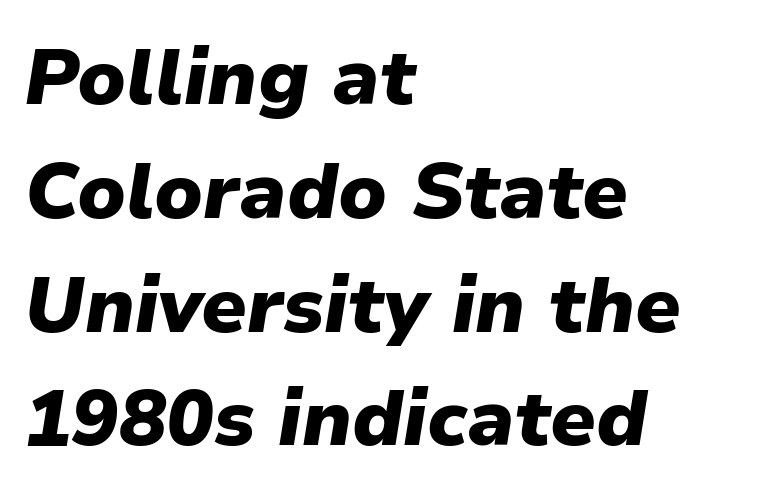
Teacher's note: observe the even left margin — that is flush-left alignment. Proportional: the letters do not fall into vertical columns. Every character sits at an angle, as italics do. Type without underlining.
